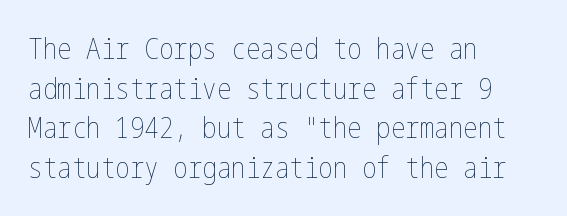
Q: Is the text bold? A: No.
Q: Is the text italic (slanted)? A: No, it is upright.
Q: Is the text underlined? A: No.
Q: How is the paragraph aligned? A: Left-aligned.
Q: Is the spacing between letters normal or unusually wide? A: Normal.
Q: Is the spacing between lines tight, normal or loose? A: Normal.
Q: Width (condensed, normal, or wide)? A: Condensed.
Q: Stroke contrast? A: Low.
Q: x-height? A: Medium.
